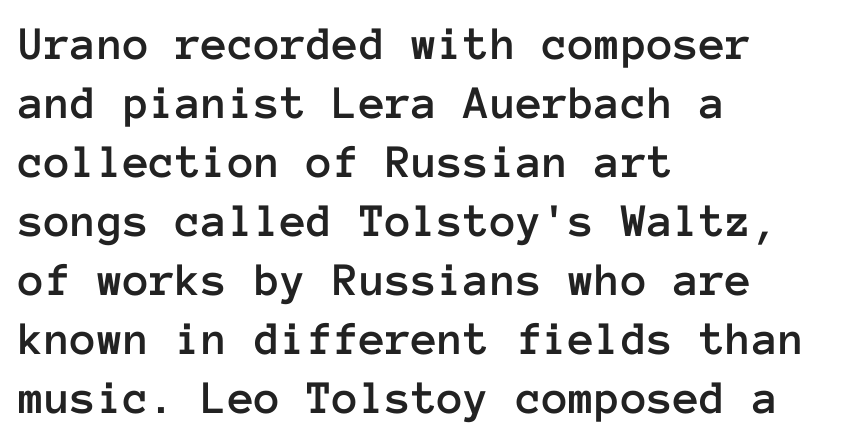
{"italic": "no", "width": "normal", "stroke_contrast": "low", "x_height": "medium", "monospaced": "yes", "underline": "no", "align": "left", "line_spacing_ratio": 1.23, "letter_spacing": "normal", "letter_spacing_em": 0.0, "glyph_px": 48}
